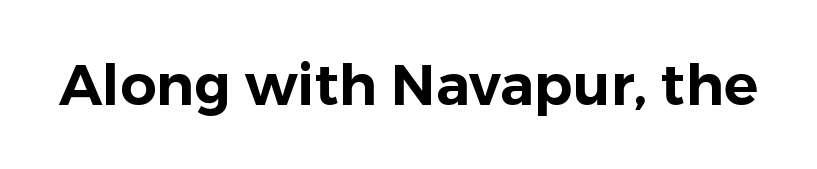
The letters advance in unequal steps, a hallmark of proportional type. The characters display no serif detailing; their extremities are plain. Ascenders rise straight up at ninety degrees. In terms of letterspacing, this is plain default setting. Decoration check: the copy has no underline.
